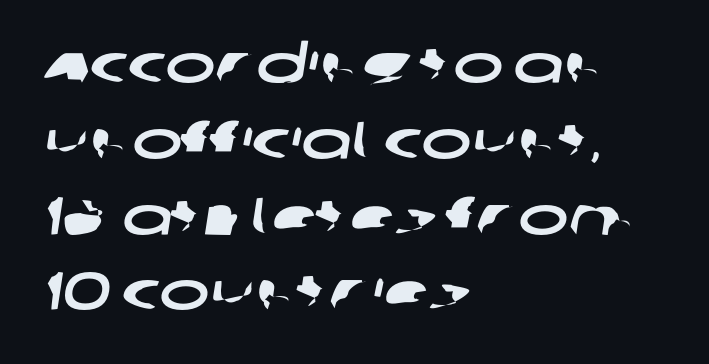
{"serif": "no", "width": "wide", "stroke_contrast": "low", "x_height": "large", "monospaced": "no", "underline": "no", "align": "left", "line_spacing": "normal", "line_spacing_ratio": 1.43, "letter_spacing": "normal", "letter_spacing_em": 0.0, "glyph_px": 53}
